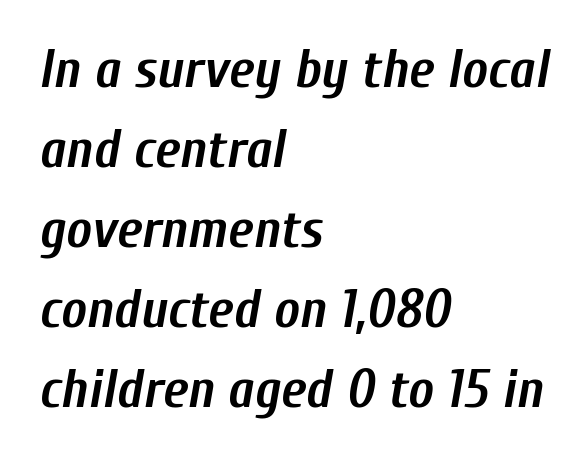
{"italic": "yes", "lean": "right", "slant_degrees": 10, "bold": "yes", "weight": "semibold", "width": "condensed", "stroke_contrast": "low", "x_height": "medium", "monospaced": "no", "underline": "no", "align": "left", "line_spacing": "normal", "line_spacing_ratio": 1.48, "letter_spacing": "normal", "letter_spacing_em": 0.0, "glyph_px": 54}
